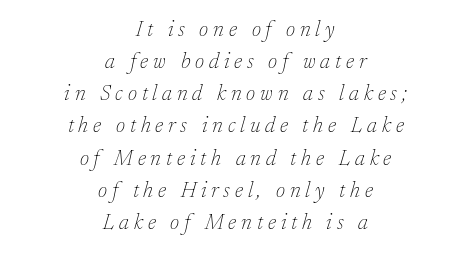
Q: Is the text bold? A: No.
Q: Is the text italic (slanted)? A: Yes, it leans right by about 17 degrees.
Q: Is the text underlined? A: No.
Q: How is the paragraph aligned? A: Centered.
Q: Is the spacing between letters normal or unusually wide? A: Unusually wide.
Q: Is the spacing between lines tight, normal or loose? A: Normal.
